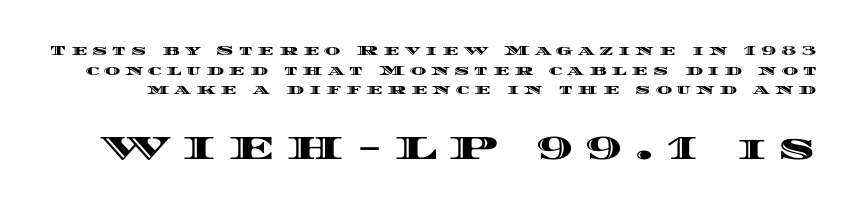
The image shows 34 px wide type, upright; set normal line spacing (1.4x), unusually wide letter spacing (+0.35 em), not underlined; the second (bottom) block is 2.43x larger; a large x-height.
